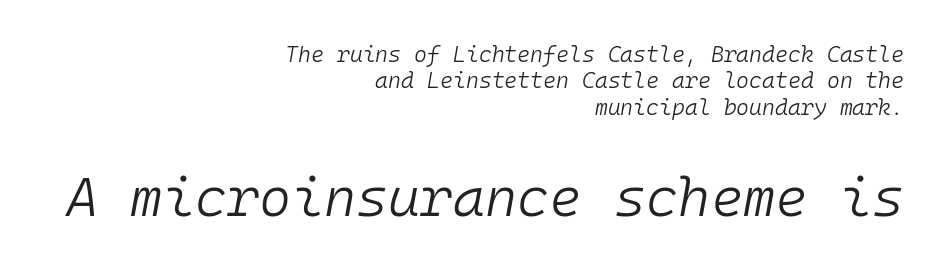
The image shows 55 px light type, italic (leaning right), monospaced; set right-aligned, line spacing 1.2x, normal letter spacing, not underlined; the second (bottom) block is 2.5x larger; low stroke contrast and a medium x-height.
